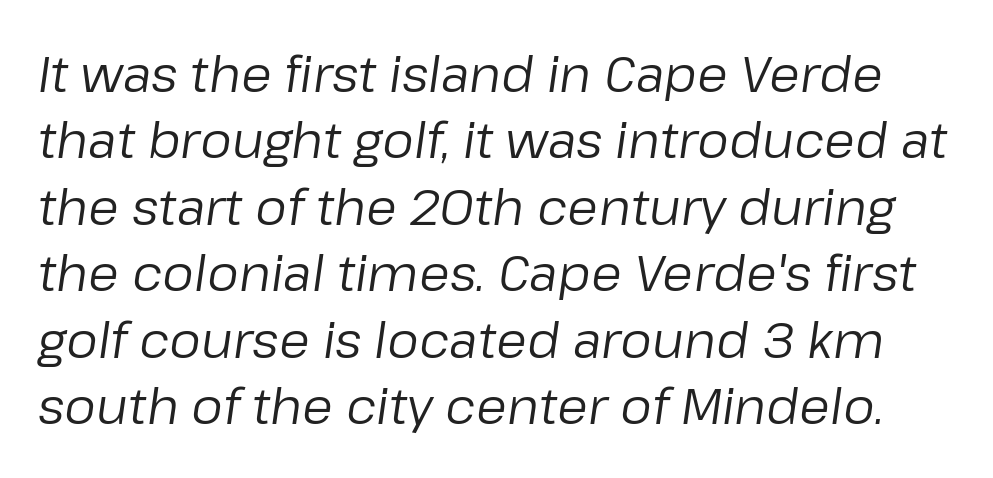
The image shows 50 px regular-weight type, italic (leaning right); set normal line spacing (1.33x), normal letter spacing, not underlined; low stroke contrast and a medium x-height.
